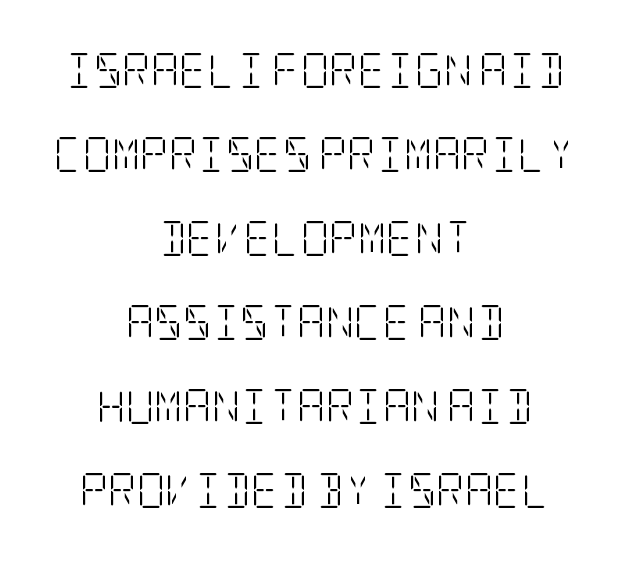
Q: Is the text bold? A: No.
Q: Is the text italic (slanted)? A: No, it is upright.
Q: Is the typeface a serif or a sans-serif typeface? A: Serif.
Q: Is the text underlined? A: No.
Q: How is the paragraph aligned? A: Centered.
Q: Is the spacing between letters normal or unusually wide? A: Normal.
Q: Is the spacing between lines tight, normal or loose? A: Loose.
Q: Width (condensed, normal, or wide)? A: Condensed.
Q: Stroke contrast? A: Low.
Q: x-height? A: Large.
